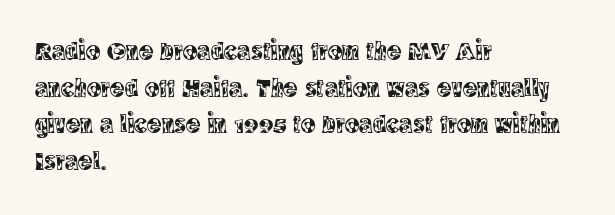
Alignment: flush left. The lettering stays uniformly vertical, giving the passage a roman look. The block of text has a typical density, with ordinary space between rows. Beneath every word, the page is bare. Compared with typical body copy, the letter spacing here is the same.
